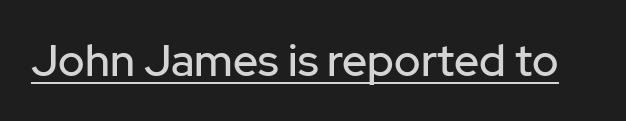
Proportional: the letters do not fall into vertical columns. The text was rendered using a sans face with plain stroke endings. Tall strokes in this sample are plumb rather than angled. Honestly, the letter spacing is just normal — you wouldn't notice it. The rendering uses the underline text-decoration.
